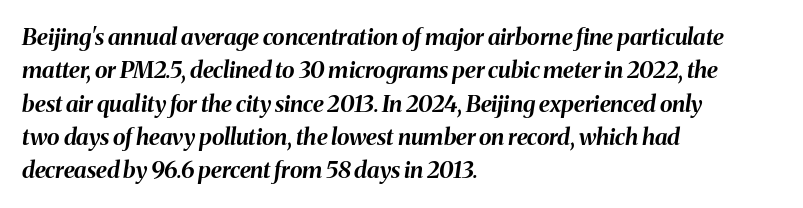
The image shows 23 px bold type, italic (leaning right); set left-aligned, normal line spacing (1.45x), normal letter spacing, not underlined.
